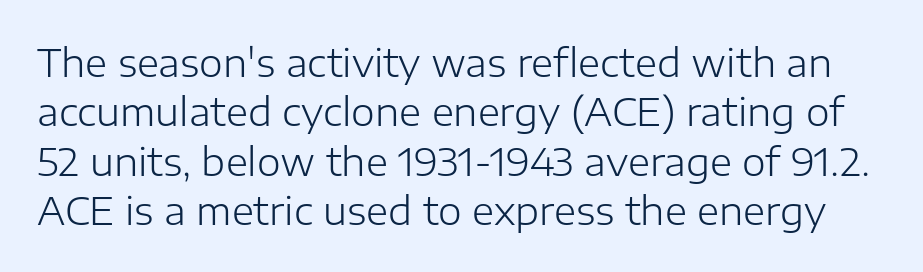
Q: Is the text bold? A: No.
Q: Is the text italic (slanted)? A: No, it is upright.
Q: Is the typeface a serif or a sans-serif typeface? A: Sans-serif.
Q: Is the text underlined? A: No.
Q: Is the spacing between letters normal or unusually wide? A: Normal.
Q: Is the spacing between lines tight, normal or loose? A: Normal.
Q: Width (condensed, normal, or wide)? A: Normal.
Q: Stroke contrast? A: Low.
Q: x-height? A: Medium.
Q: Monospaced? A: No.
